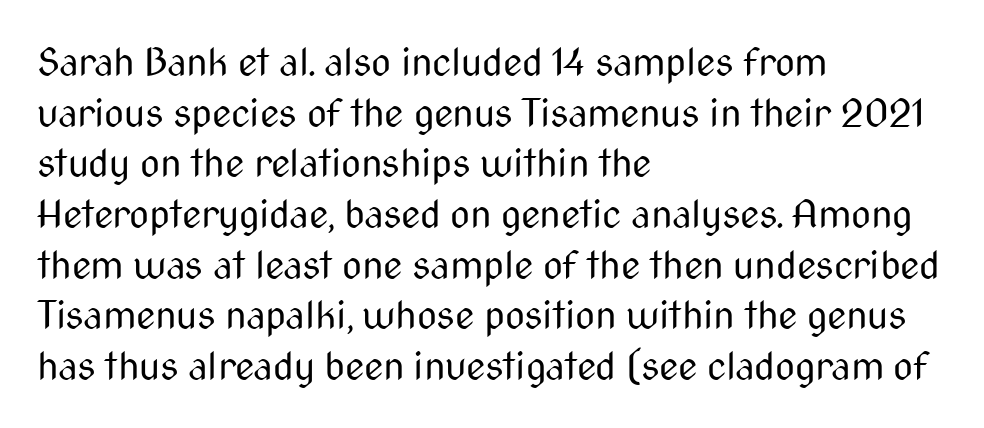
{"serif": "no", "italic": "no", "bold": "no", "weight": "regular", "width": "condensed", "stroke_contrast": "medium", "x_height": "medium", "monospaced": "no", "underline": "no", "align": "left", "line_spacing": "normal", "line_spacing_ratio": 1.3, "letter_spacing": "normal", "letter_spacing_em": 0.0, "glyph_px": 39}
